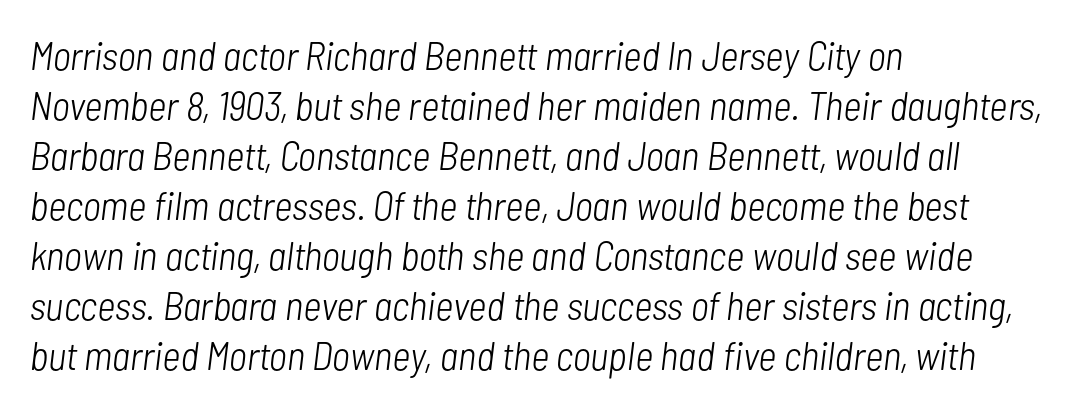
The image shows 40 px light, condensed type, italic (leaning right); set left-aligned, normal line spacing (1.25x), normal letter spacing, not underlined; low stroke contrast and a medium x-height.
